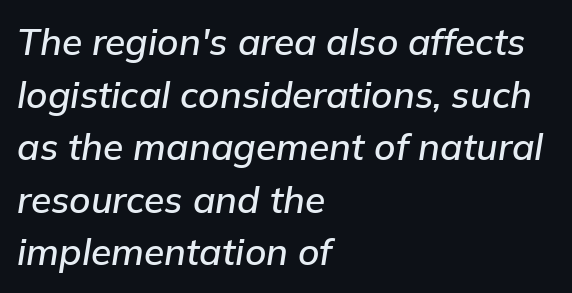
The image shows 37 px text type, italic (leaning right); set left-aligned, normal line spacing (1.42x), normal letter spacing, not underlined; low stroke contrast and a medium x-height.
